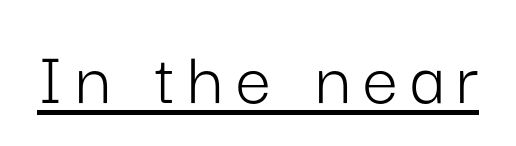
{"serif": "no", "italic": "no", "bold": "no", "weight": "light", "width": "normal", "stroke_contrast": "low", "x_height": "medium", "monospaced": "no", "underline": "yes", "glyph_px": 79}
